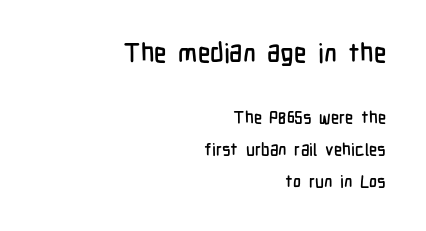
Q: Is the text italic (slanted)? A: No, it is upright.
Q: Is the text underlined? A: No.
Q: How is the paragraph aligned? A: Right-aligned.
Q: Is the spacing between letters normal or unusually wide? A: Normal.
Q: Which block of text is set in a larger size, the first (top) or the second (bottom)? A: The first (top) one.
